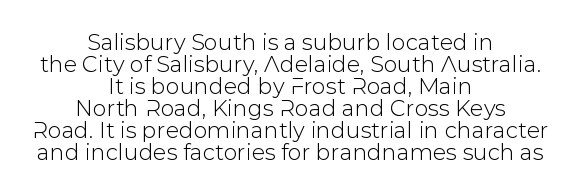
The image shows 22 px text type, upright; set centered, tight line spacing (1.0x), normal letter spacing, not underlined.
